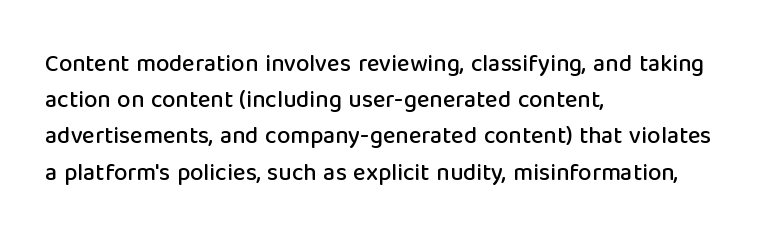
{"italic": "no", "underline": "no", "align": "left", "line_spacing": "normal", "line_spacing_ratio": 1.51, "letter_spacing": "normal", "letter_spacing_em": 0.0, "glyph_px": 24}
